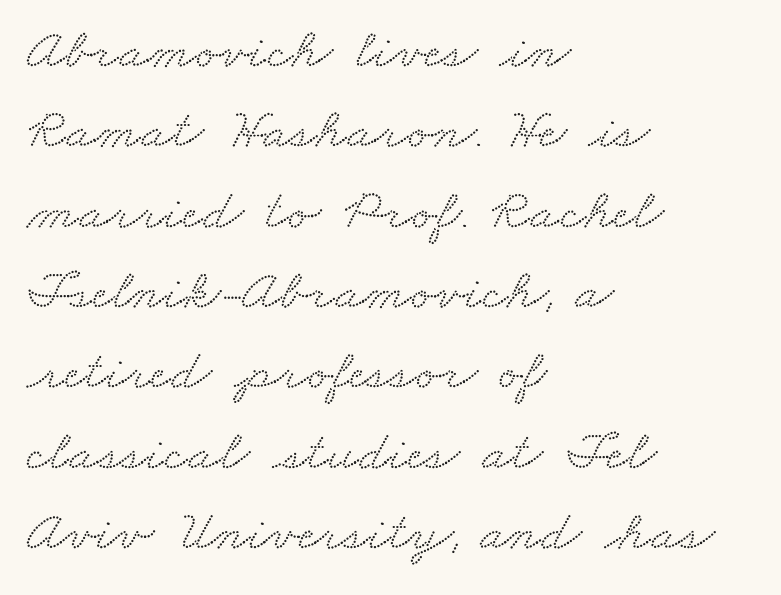
{"serif": "yes", "width": "wide", "stroke_contrast": "low", "x_height": "small", "monospaced": "no", "underline": "no", "align": "left", "line_spacing": "normal", "line_spacing_ratio": 1.41, "letter_spacing": "normal", "letter_spacing_em": 0.0, "glyph_px": 57}
